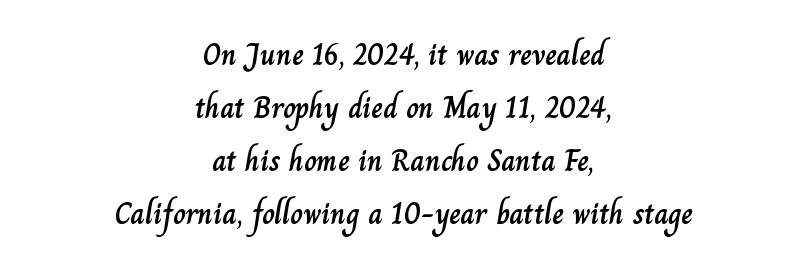
{"width": "normal", "stroke_contrast": "low", "x_height": "small", "monospaced": "no", "underline": "no", "align": "center", "line_spacing_ratio": 1.71, "letter_spacing": "normal", "letter_spacing_em": 0.0, "glyph_px": 31}
